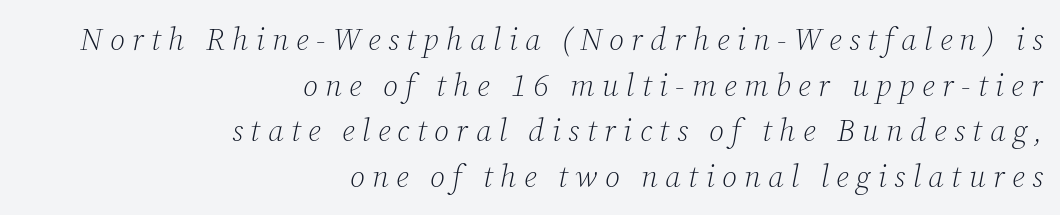
Q: Is the text bold? A: No.
Q: Is the text italic (slanted)? A: Yes, it leans right by about 12 degrees.
Q: Is the typeface a serif or a sans-serif typeface? A: Serif.
Q: Is the text underlined? A: No.
Q: How is the paragraph aligned? A: Right-aligned.
Q: Is the spacing between letters normal or unusually wide? A: Unusually wide.
Q: Is the spacing between lines tight, normal or loose? A: Normal.
Q: Width (condensed, normal, or wide)? A: Normal.
Q: Stroke contrast? A: Low.
Q: x-height? A: Medium.
Q: Monospaced? A: No.
